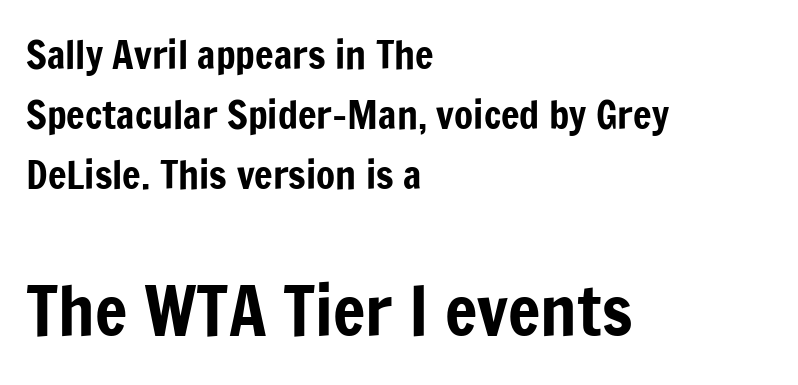
Q: Is the text italic (slanted)? A: No, it is upright.
Q: Is the typeface a serif or a sans-serif typeface? A: Sans-serif.
Q: Is the text underlined? A: No.
Q: How is the paragraph aligned? A: Left-aligned.
Q: Is the spacing between letters normal or unusually wide? A: Normal.
Q: Is the spacing between lines tight, normal or loose? A: Normal.
Q: Which block of text is set in a larger size, the first (top) or the second (bottom)? A: The second (bottom) one.
Q: Width (condensed, normal, or wide)? A: Condensed.
Q: Stroke contrast? A: Low.
Q: x-height? A: Medium.
Q: Monospaced? A: No.
